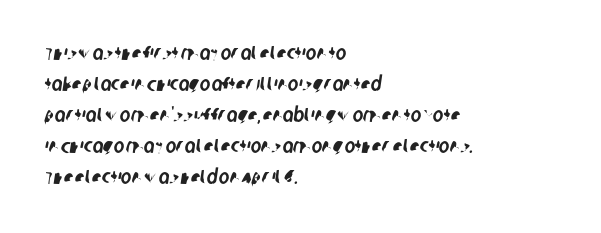
{"underline": "no", "align": "left", "line_spacing": "normal", "line_spacing_ratio": 1.55, "letter_spacing": "normal", "letter_spacing_em": 0.0, "glyph_px": 20}
